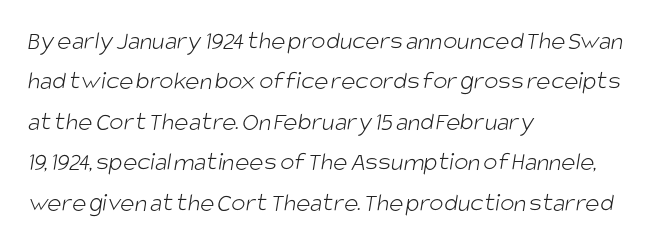
Q: Is the text bold? A: No.
Q: Is the text underlined? A: No.
Q: How is the paragraph aligned? A: Left-aligned.
Q: Is the spacing between letters normal or unusually wide? A: Normal.
Q: Is the spacing between lines tight, normal or loose? A: Normal.
